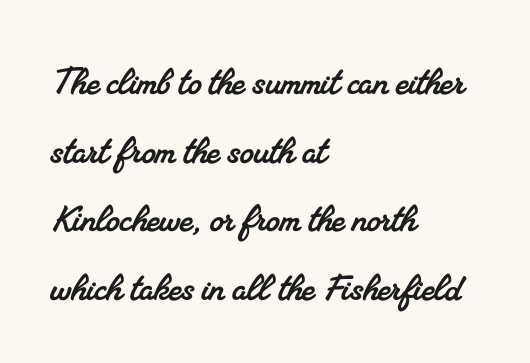
The image shows 44 px serif type; set left-aligned, normal line spacing (1.56x), normal letter spacing, not underlined; medium stroke contrast and a small x-height.
